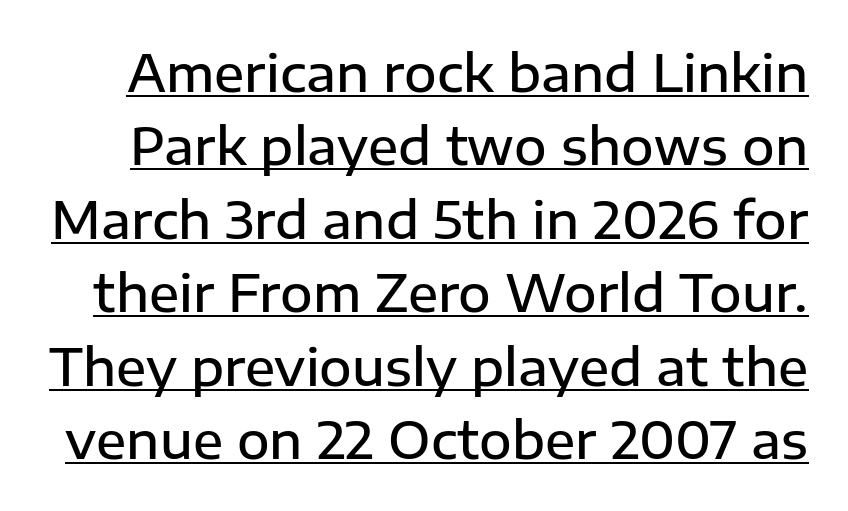
{"serif": "no", "italic": "no", "bold": "semi", "weight": "semibold", "width": "normal", "stroke_contrast": "low", "x_height": "medium", "monospaced": "no", "underline": "yes", "line_spacing": "normal", "line_spacing_ratio": 1.47, "letter_spacing": "normal", "letter_spacing_em": 0.0, "glyph_px": 50}
